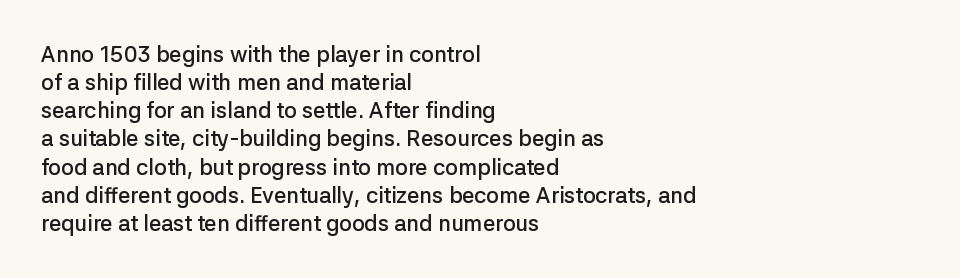
Quick note: underline off. Left-aligned paragraph, ragged on the right. Nope, not italic — everything's standing straight. The line texture is even and compact thanks to regular tracking. Successive baselines arrive at the customary interval. Firm but not heavy-handed strokes: this text is semibold.
